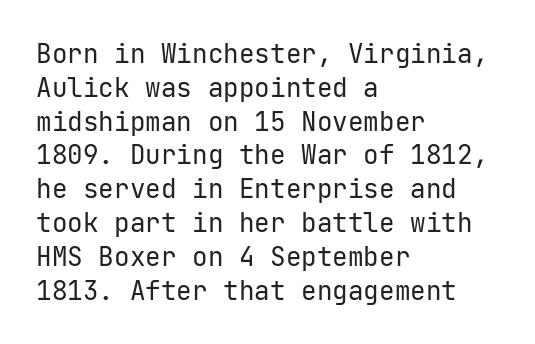
The image shows 26 px text type, upright; set left-aligned, normal line spacing (1.3x), normal letter spacing, not underlined.
